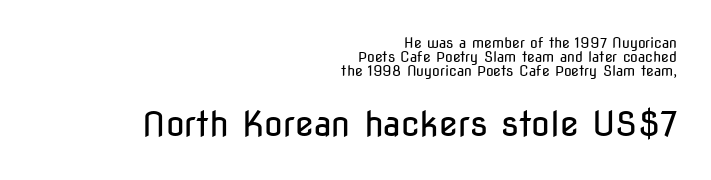
A student would call this right alignment; a typographer would say flush right, rag left. Regarding serifs, this sample does without them. No extra ink here — the face is not bold. The letterforms sit shoulder to shoulder at normal distance.
